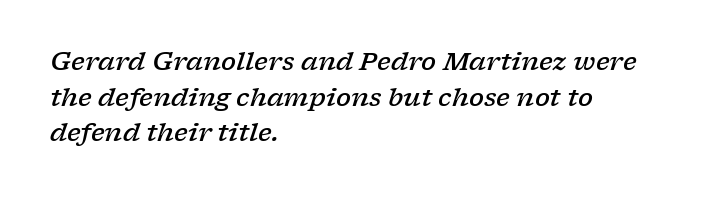
The line-height multiplier appears to be the usual default. Just letters on the line, the space beneath them empty. Strokes here are thickened, but only to semibold level. If you drew a line through each stem, it would be angled. How are the letters spaced? Ordinarily, with no added tracking.
